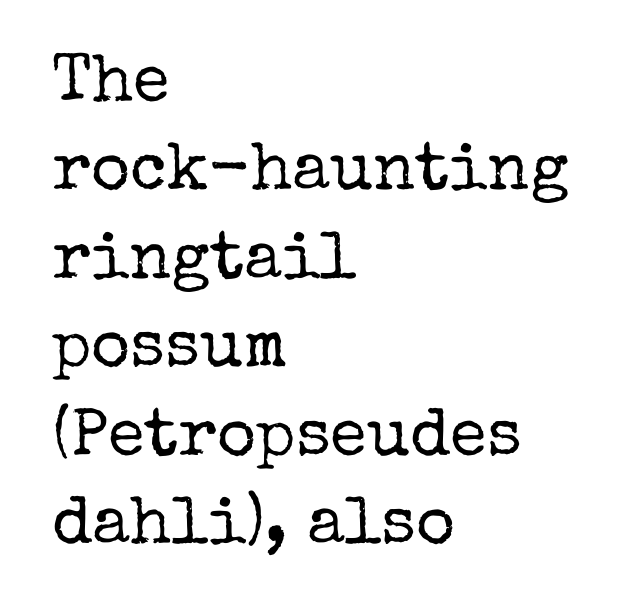
Yep, those are serifs on the letters. A bare baseline throughout the passage. Proportional: the letters do not fall into vertical columns. Notice how the passage keeps a crisp vertical edge on the left only. Words appear dense and cohesive because spacing is normal. Nope, not italic — everything's standing straight.
